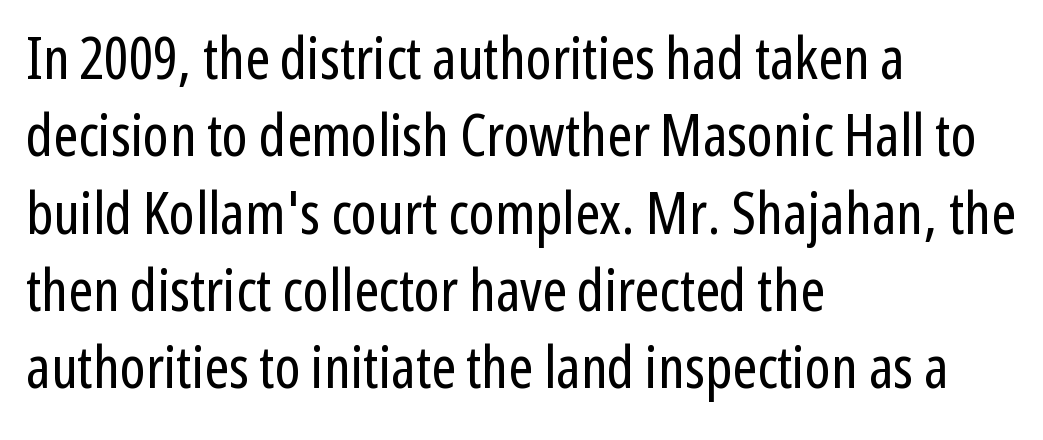
{"serif": "no", "italic": "no", "bold": "no", "weight": "regular", "width": "condensed", "stroke_contrast": "low", "x_height": "medium", "monospaced": "no", "underline": "no", "align": "left", "line_spacing": "normal", "line_spacing_ratio": 1.31, "letter_spacing": "normal", "letter_spacing_em": 0.0, "glyph_px": 59}
